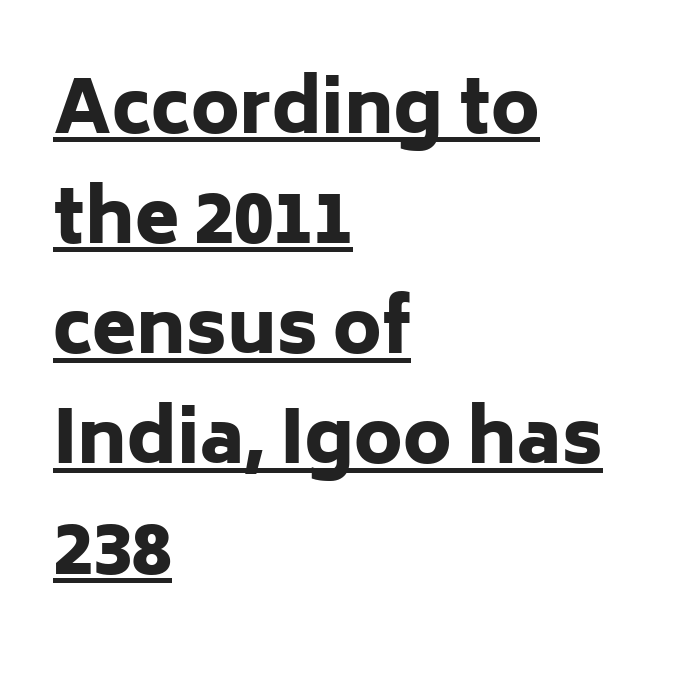
{"serif": "no", "italic": "no", "bold": "yes", "weight": "heavy", "width": "normal", "stroke_contrast": "low", "x_height": "medium", "monospaced": "no", "underline": "yes", "align": "left", "line_spacing": "normal", "line_spacing_ratio": 1.53, "letter_spacing": "normal", "letter_spacing_em": 0.0, "glyph_px": 72}
